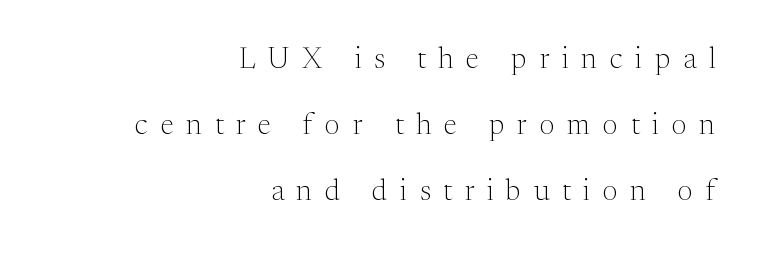
The text block is weighted toward the right margin, trailing off unevenly leftward. Underlining? Definitely not there. Note the varied advance widths — an 'i' is clearly narrower than an 'm'. No italicization has been applied; the sample stays upright. Baseline-to-baseline distance is far greater than the letter height.
